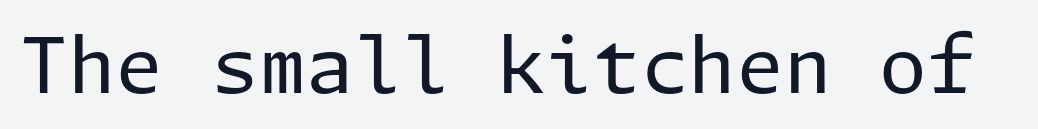
These lines keep a tight, regular rhythm from letter to letter. This rendering employs a face without finishing strokes, i.e., a sans-serif. Underlining? Definitely not there. These glyphs show unthickened strokes, regular width or finer. Quick note: not italic, upright.
